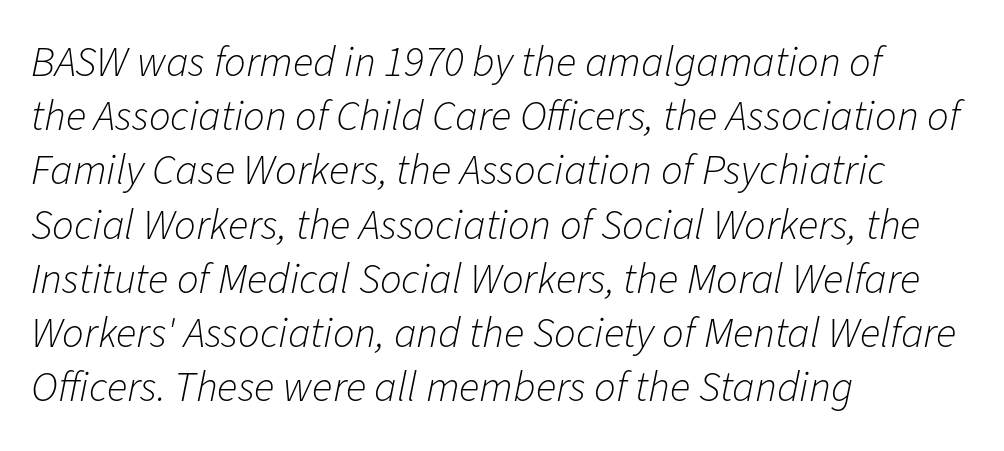
The image shows 43 px light type, italic (leaning right); set left-aligned, normal line spacing (1.26x), normal letter spacing, not underlined; low stroke contrast and a medium x-height.
